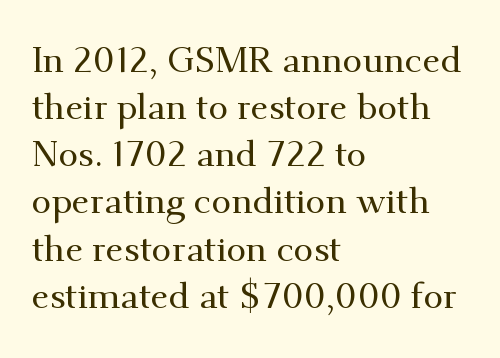
The image shows 36 px serif type, upright; set left-aligned, normal line spacing (1.31x), normal letter spacing, not underlined; medium stroke contrast and a small x-height.
